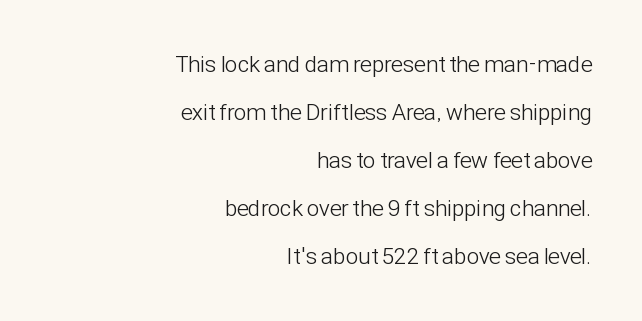
A flush-right, rag-left setting is used for this passage. Only glyphs here, with clear space below each row. Characters follow at the spacing the type designer built in. Summary of vertical rhythm: relaxed, with wide interline spacing.
